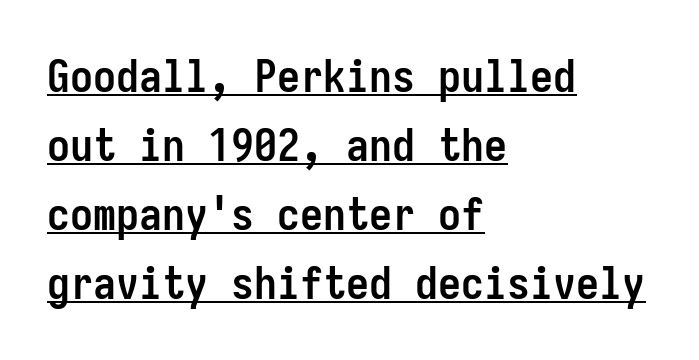
The image shows 46 px semibold, condensed sans-serif type, upright, monospaced; set left-aligned, normal line spacing (1.5x), normal letter spacing, underlined; low stroke contrast and a medium x-height.
